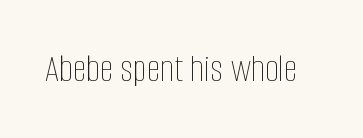
Q: Is the text bold? A: No.
Q: Is the text italic (slanted)? A: No, it is upright.
Q: Is the text underlined? A: No.
Q: Is the spacing between letters normal or unusually wide? A: Normal.
Q: Width (condensed, normal, or wide)? A: Condensed.
Q: Stroke contrast? A: Low.
Q: x-height? A: Large.
Q: Monospaced? A: No.
